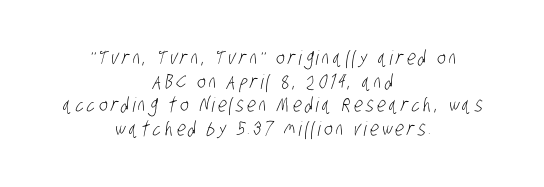
{"bold": "no", "underline": "no", "align": "center", "line_spacing_ratio": 1.18, "glyph_px": 20}
